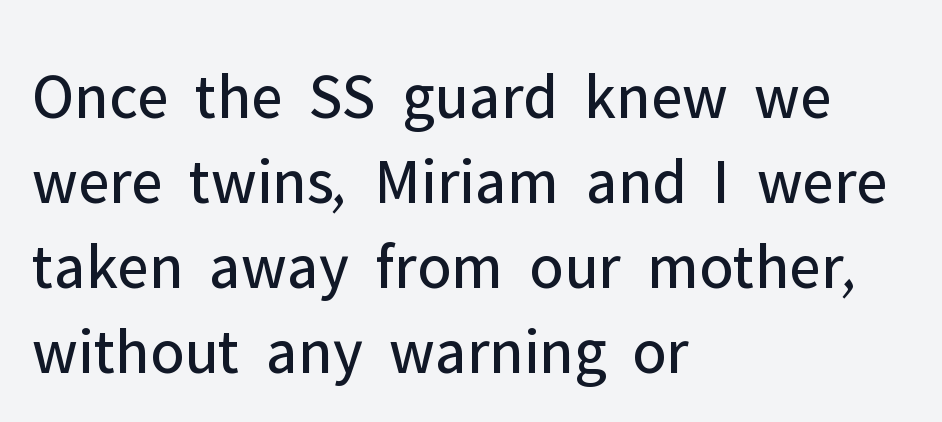
Q: Is the text bold? A: No.
Q: Is the text italic (slanted)? A: No, it is upright.
Q: Is the typeface a serif or a sans-serif typeface? A: Sans-serif.
Q: Is the text underlined? A: No.
Q: How is the paragraph aligned? A: Left-aligned.
Q: Is the spacing between letters normal or unusually wide? A: Normal.
Q: Is the spacing between lines tight, normal or loose? A: Normal.
Q: Width (condensed, normal, or wide)? A: Normal.
Q: Stroke contrast? A: Low.
Q: x-height? A: Medium.
Q: Monospaced? A: No.
